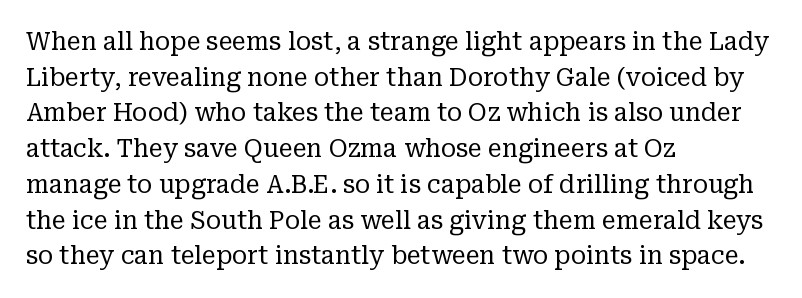
{"italic": "no", "bold": "no", "underline": "no", "align": "left", "line_spacing": "normal", "line_spacing_ratio": 1.43, "letter_spacing": "normal", "letter_spacing_em": 0.0, "glyph_px": 25}
